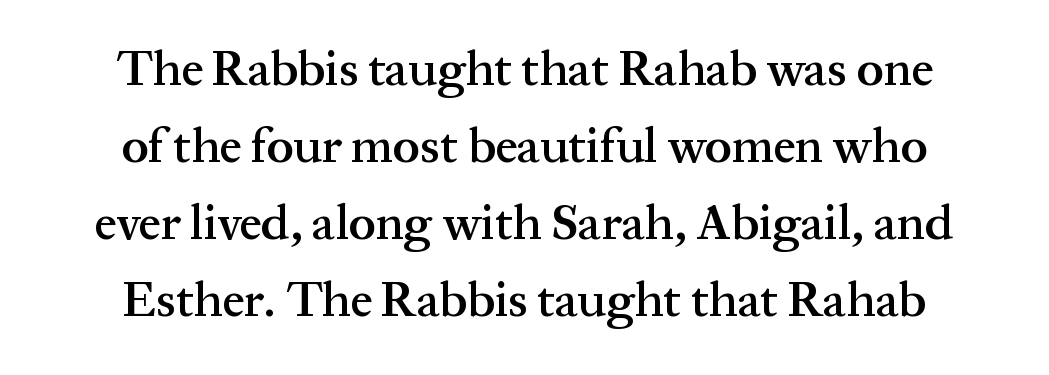
The image shows 49 px semibold serif type, upright; set centered, normal line spacing (1.57x), normal letter spacing, not underlined; medium stroke contrast and a medium x-height.
